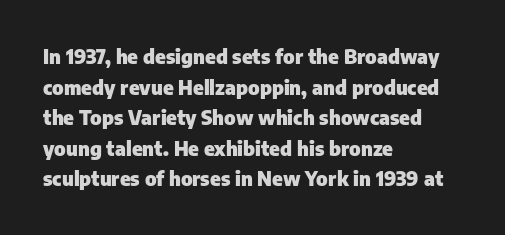
{"italic": "no", "bold": "yes", "underline": "no", "align": "left", "line_spacing": "normal", "line_spacing_ratio": 1.53, "letter_spacing": "normal", "letter_spacing_em": 0.0, "glyph_px": 20}
